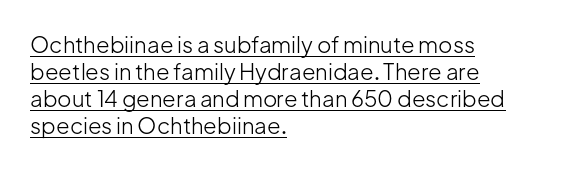
A student would call this left alignment; a typographer would say flush left, rag right. Vertical stems look standard width or narrower in stroke. Glyph-to-glyph distance matches everyday printed text. Posture: upright roman. Students, observe the line beneath the letters — that is underlining.
